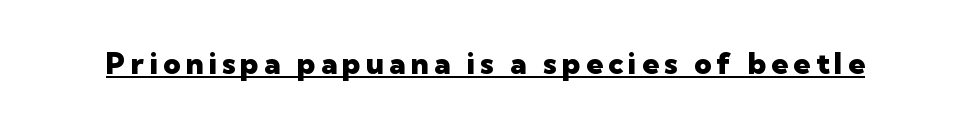
Students, observe the line beneath the letters — that is underlining. Quick note: not italic, upright. Think of a printed novel: that variable character pitch is what you see here. Notice how thick the strokes are: this is what a full bold looks like. Font category for this specimen: sans-serif.
